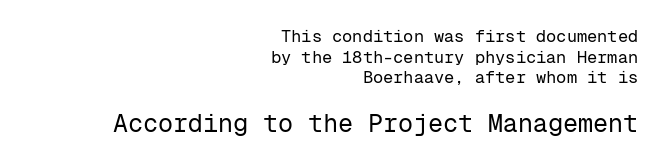
Q: Is the text bold? A: No.
Q: Is the text italic (slanted)? A: No, it is upright.
Q: Is the text underlined? A: No.
Q: How is the paragraph aligned? A: Right-aligned.
Q: Is the spacing between letters normal or unusually wide? A: Normal.
Q: Which block of text is set in a larger size, the first (top) or the second (bottom)? A: The second (bottom) one.
